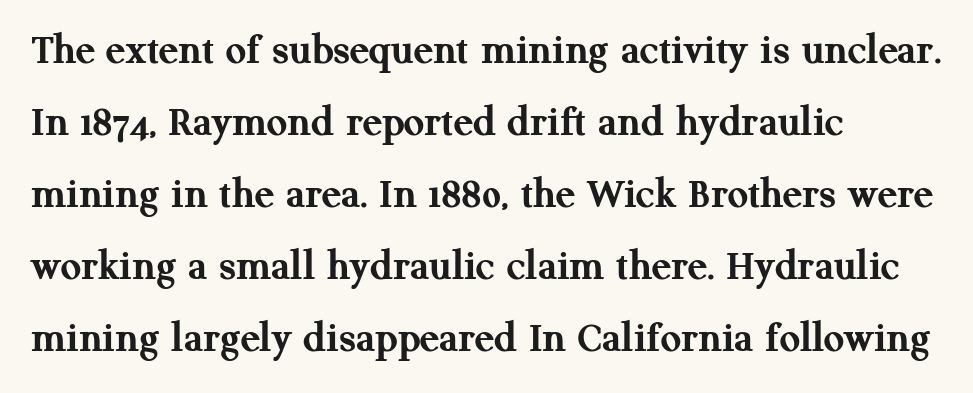
{"serif": "yes", "italic": "no", "bold": "yes", "weight": "semibold", "width": "normal", "stroke_contrast": "medium", "x_height": "medium", "monospaced": "no", "underline": "no", "align": "left", "line_spacing": "normal", "line_spacing_ratio": 1.6, "letter_spacing": "normal", "letter_spacing_em": 0.0, "glyph_px": 45}
